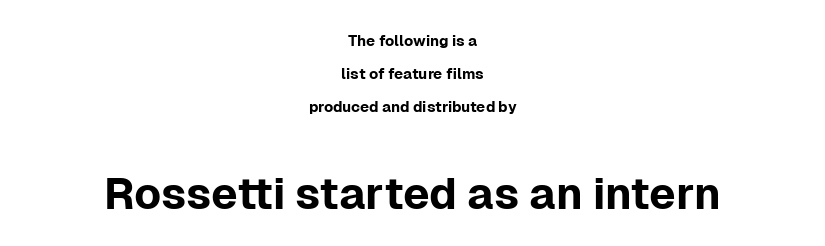
{"serif": "no", "italic": "no", "width": "normal", "stroke_contrast": "low", "x_height": "medium", "monospaced": "no", "underline": "no", "align": "center", "line_spacing": "loose", "line_spacing_ratio": 2.19, "letter_spacing": "normal", "letter_spacing_em": 0.0, "larger_block": "second", "size_ratio": 2.93, "glyph_px": 44}
